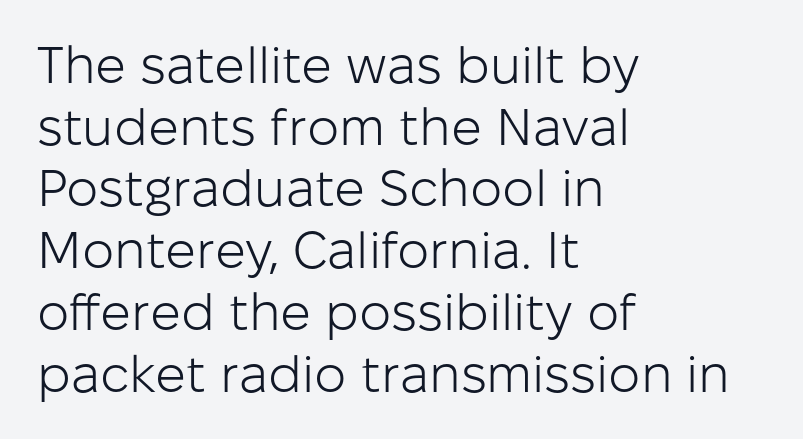
Does the lettering tilt? It doesn't — this is upright. Nothing sits at the stroke ends, so this counts as sans-serif. Think of a printed novel: that variable character pitch is what you see here. Has an underline been added? It has not.
